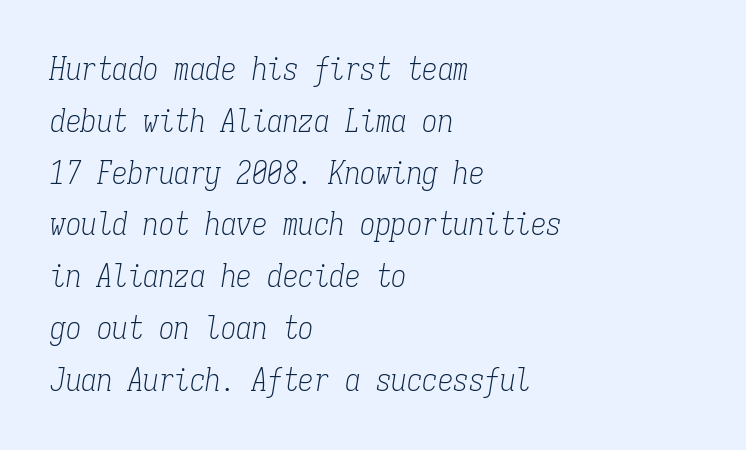
Has an underline been added? It has not. Vertical stems look standard width or narrower in stroke. What stands out about the letter spacing? Nothing — it is the standard amount. The rendering uses typewriter-style spacing with identical character cells. Line beginnings align vertically; line endings do not. The typeface chosen for these lines features serifs.
